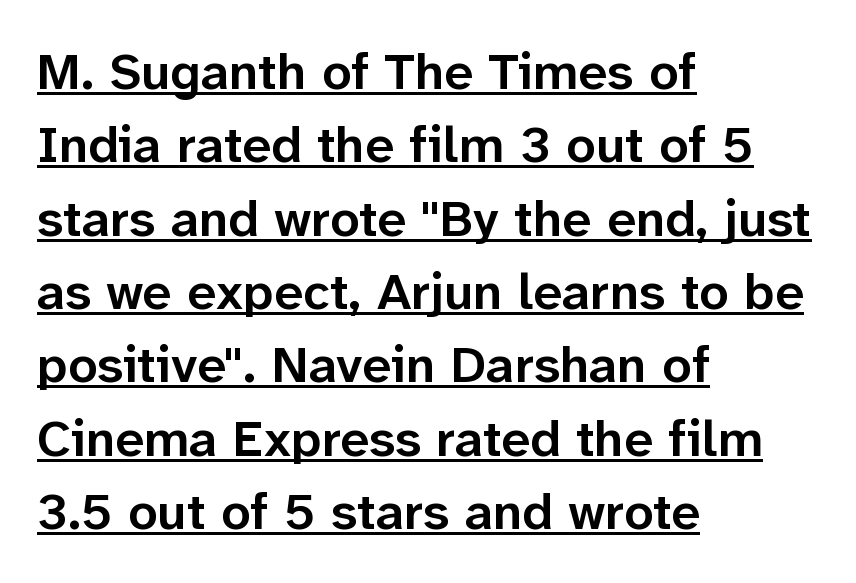
A baseline rule has been typeset under these characters. The rendering anchors every line to the left-hand side. These lines were composed using upright roman letters. Tracking here is standard; glyphs follow each other at the usual distance. Leading: standard.
